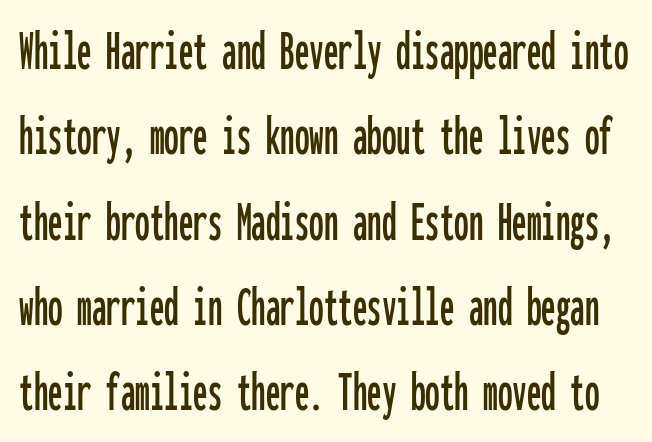
Honestly, there is no underline to notice here at all. When letters stand straight like this, we call the style roman or upright. Observe the ordinary spacing: letters are neighbours, not strangers. A sans-serif font was chosen for this passage. Is this a fixed-width face? Yes — each glyph sits in an identical cell. Line spacing here is normal.
